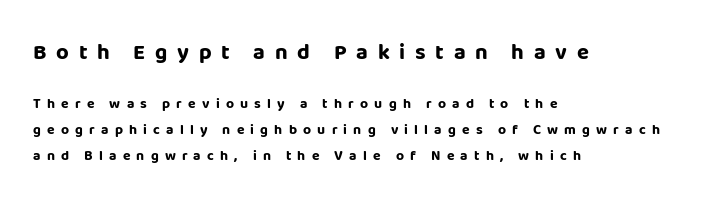
{"italic": "no", "bold": "yes", "underline": "no", "align": "left", "line_spacing_ratio": 1.85, "letter_spacing": "wide", "letter_spacing_em": 0.44, "larger_block": "first", "size_ratio": 1.57, "glyph_px": 22}
